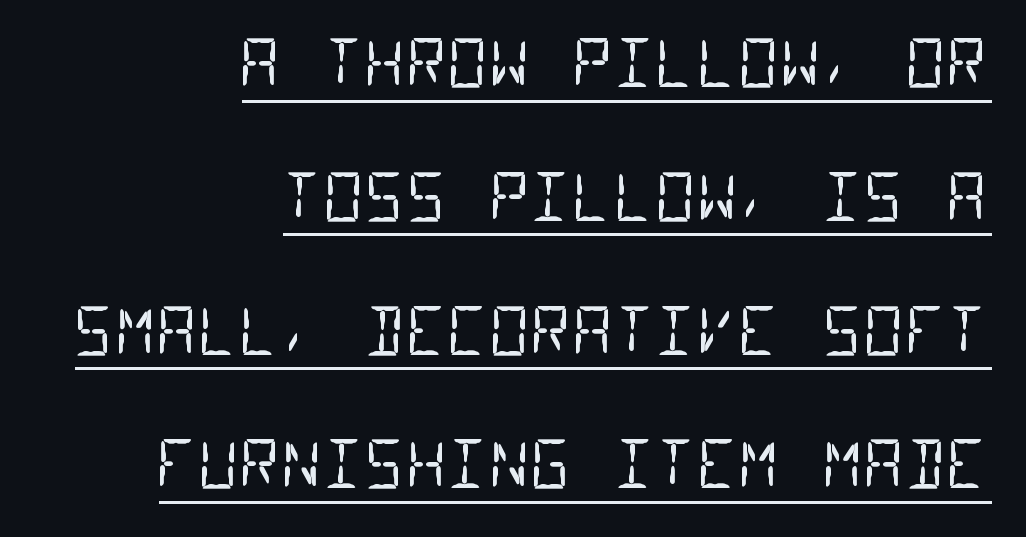
The image shows 64 px regular-weight, condensed sans-serif type, monospaced; set right-aligned, loose line spacing (2.09x), normal letter spacing, underlined; low stroke contrast and a large x-height.
